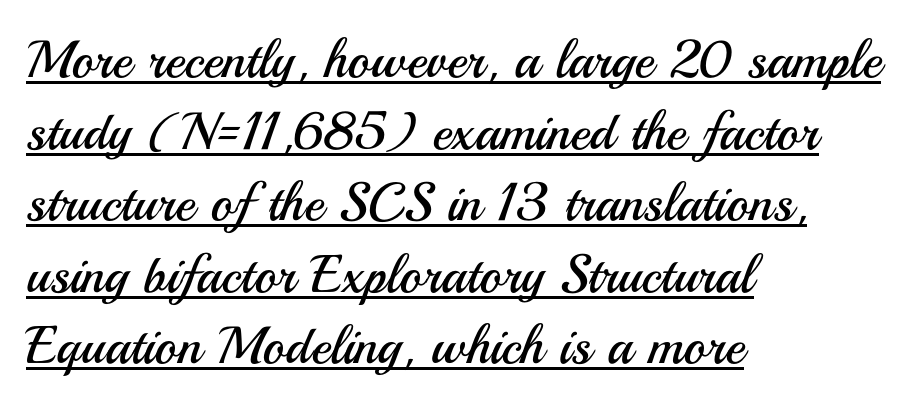
Q: Is the text bold? A: No.
Q: Is the text italic (slanted)? A: Yes.
Q: Is the typeface a serif or a sans-serif typeface? A: Sans-serif.
Q: Is the text underlined? A: Yes.
Q: How is the paragraph aligned? A: Left-aligned.
Q: Is the spacing between letters normal or unusually wide? A: Normal.
Q: Is the spacing between lines tight, normal or loose? A: Normal.
Q: Width (condensed, normal, or wide)? A: Normal.
Q: Stroke contrast? A: Medium.
Q: x-height? A: Small.
Q: Monospaced? A: No.
